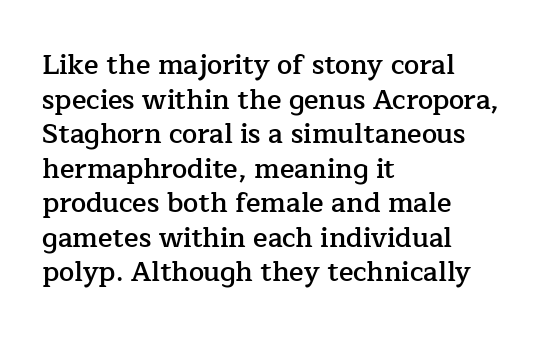
Set as a demibold, roughly 600 on the weight scale. The rendering anchors every line to the left-hand side. Tracking here is standard; glyphs follow each other at the usual distance. In terms of posture, this sample is upright. Each row of text sits above clean, open space.
